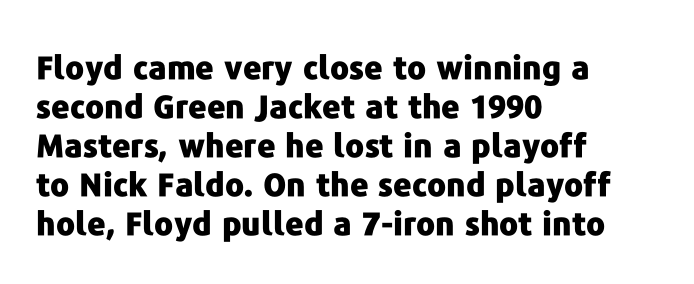
Here the designer chose a conventional face with non-uniform glyph widths. Tall strokes in this sample are plumb rather than angled. Underline: absent. Each letter's strokes conclude bluntly, with no projecting serifs. The horizontal fit of the characters is conventional and even. Set as a true bold cut, around the 700 mark.
